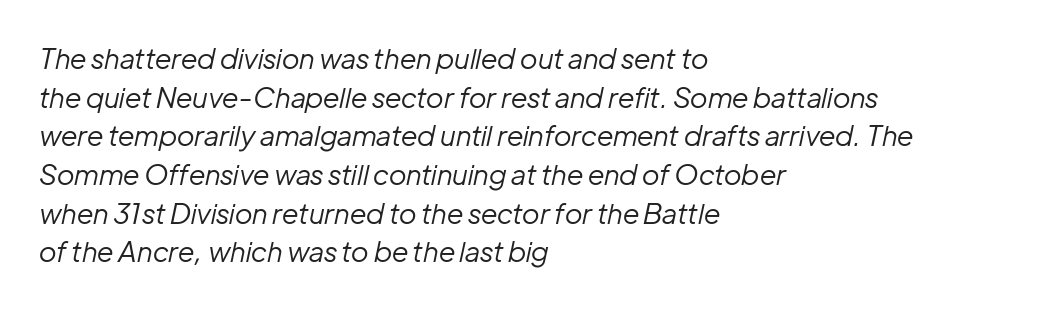
Q: Is the text bold? A: No.
Q: Is the text italic (slanted)? A: Yes, it leans right by about 12 degrees.
Q: Is the text underlined? A: No.
Q: How is the paragraph aligned? A: Left-aligned.
Q: Is the spacing between letters normal or unusually wide? A: Normal.
Q: Is the spacing between lines tight, normal or loose? A: Normal.
Q: Width (condensed, normal, or wide)? A: Normal.
Q: Stroke contrast? A: Low.
Q: x-height? A: Medium.
Q: Monospaced? A: No.
